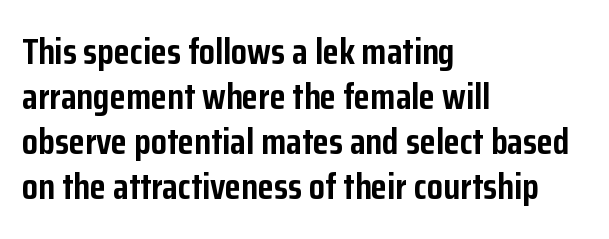
The image shows 37 px semibold, condensed sans-serif type, upright; set left-aligned, line spacing 1.22x, normal letter spacing, not underlined; low stroke contrast and a medium x-height.
